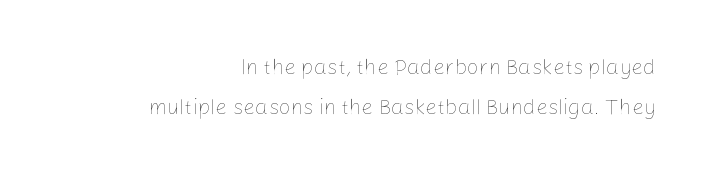
The image shows 21 px text type, upright; set right-aligned, line spacing 1.89x, normal letter spacing, not underlined.
